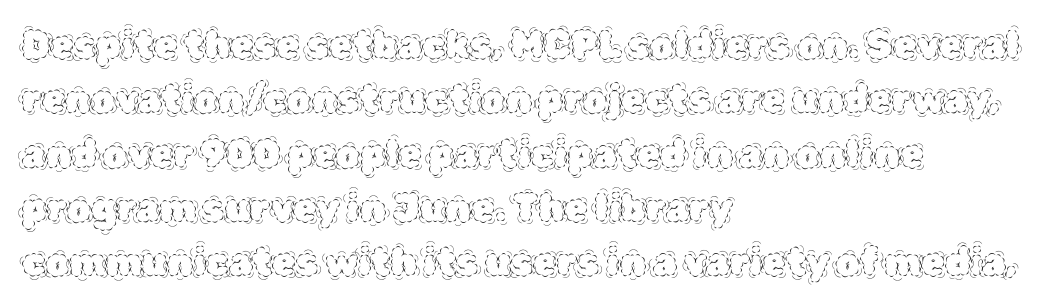
The image shows 38 px thin type, upright; set left-aligned, normal line spacing (1.43x), normal letter spacing, not underlined; a large x-height.
